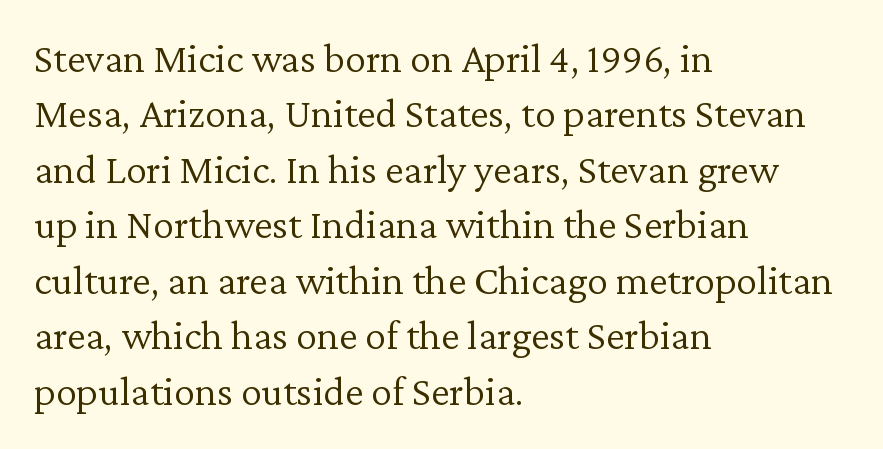
The words here are not underlined. The font sits on the lighter half of the weight spectrum, regular included. Where is the straight margin? On the left. The specimen reads as upright at a glance. Observe the ordinary spacing: letters are neighbours, not strangers. Whoever set this chose a conventional vertical rhythm.
